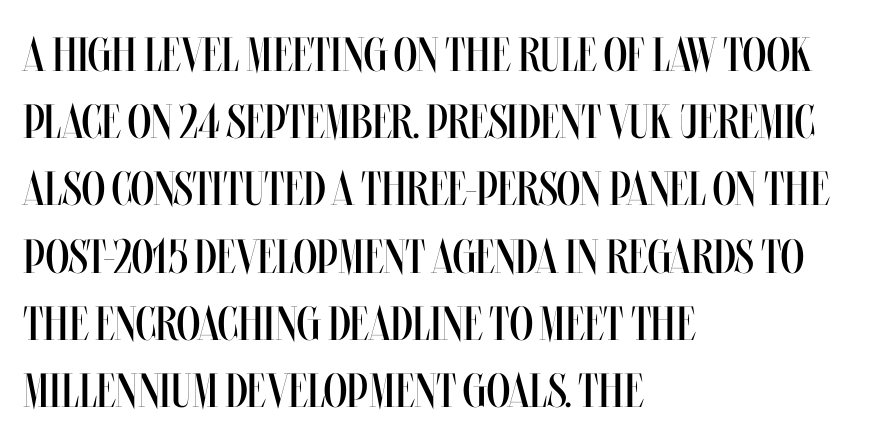
Q: Is the text bold? A: No.
Q: Is the text italic (slanted)? A: No, it is upright.
Q: Is the text underlined? A: No.
Q: How is the paragraph aligned? A: Left-aligned.
Q: Is the spacing between letters normal or unusually wide? A: Normal.
Q: Is the spacing between lines tight, normal or loose? A: Normal.
Q: Width (condensed, normal, or wide)? A: Condensed.
Q: Stroke contrast? A: Medium.
Q: x-height? A: Large.
Q: Monospaced? A: No.
